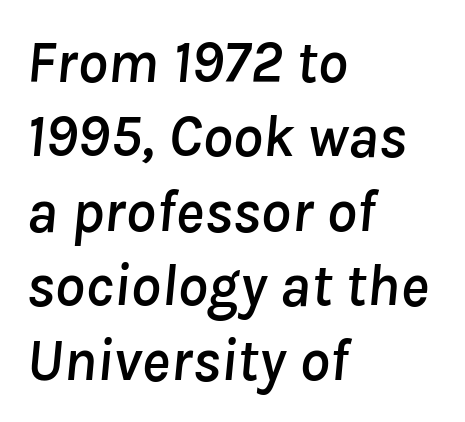
The image shows 60 px text type, italic (leaning right); set left-aligned, line spacing 1.24x, normal letter spacing, not underlined; low stroke contrast and a medium x-height.
